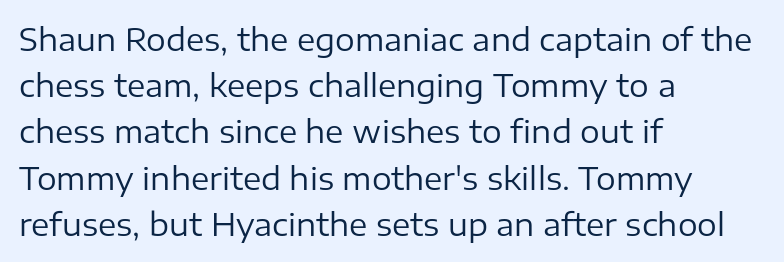
The image shows 31 px regular-weight sans-serif type, upright; set left-aligned, normal line spacing (1.49x), normal letter spacing, not underlined; low stroke contrast and a medium x-height.
